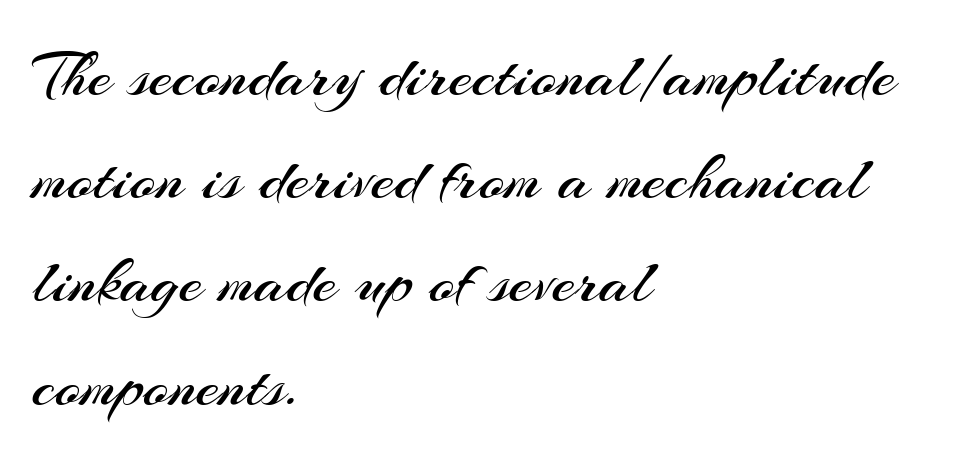
{"serif": "no", "bold": "no", "weight": "regular", "width": "normal", "stroke_contrast": "medium", "x_height": "small", "monospaced": "no", "underline": "no", "align": "left", "line_spacing": "normal", "line_spacing_ratio": 1.54, "letter_spacing": "normal", "letter_spacing_em": 0.0, "glyph_px": 67}
